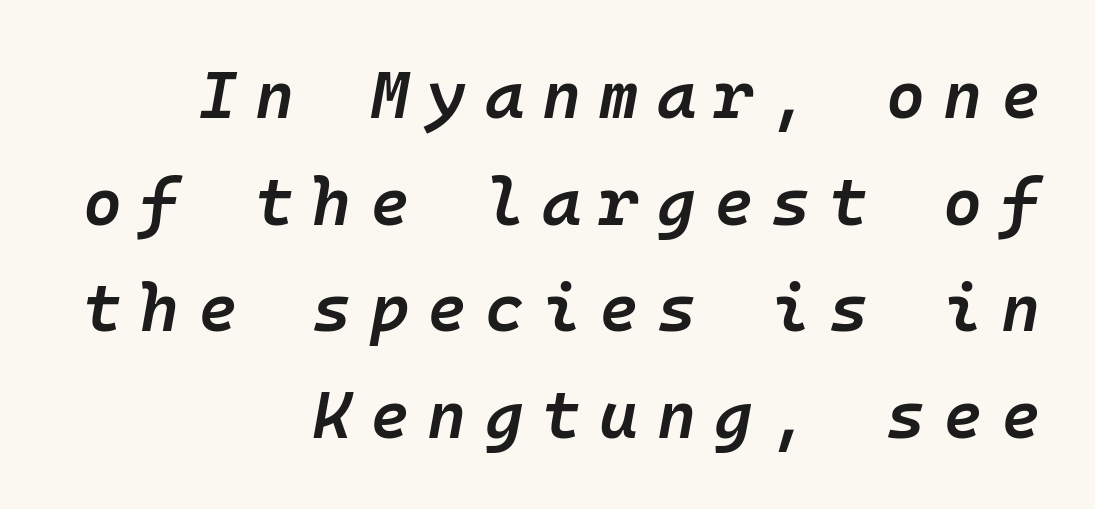
The image shows 67 px semibold type, italic (leaning right), monospaced; set right-aligned, normal line spacing (1.59x), unusually wide letter spacing (+0.27 em), not underlined; low stroke contrast and a medium x-height.
